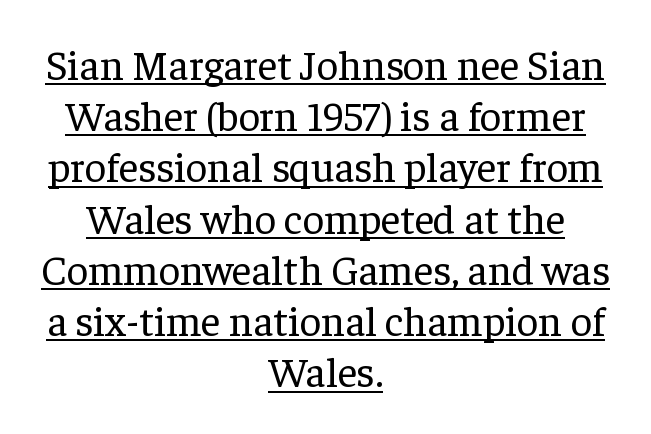
{"serif": "yes", "italic": "no", "bold": "no", "weight": "regular", "width": "normal", "stroke_contrast": "low", "x_height": "medium", "monospaced": "no", "underline": "yes", "align": "center", "line_spacing_ratio": 1.22, "letter_spacing": "normal", "letter_spacing_em": 0.0, "glyph_px": 42}
